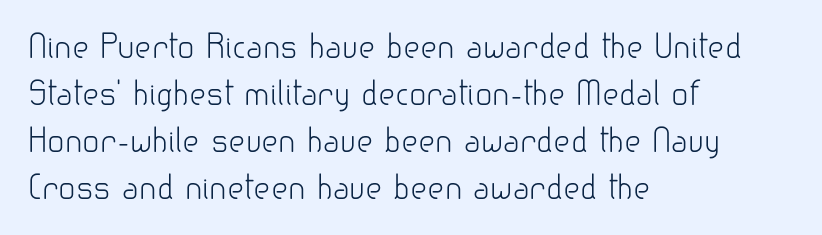
Q: Is the text bold? A: No.
Q: Is the text italic (slanted)? A: No, it is upright.
Q: Is the typeface a serif or a sans-serif typeface? A: Sans-serif.
Q: Is the text underlined? A: No.
Q: How is the paragraph aligned? A: Left-aligned.
Q: Is the spacing between letters normal or unusually wide? A: Normal.
Q: Is the spacing between lines tight, normal or loose? A: Normal.
Q: Width (condensed, normal, or wide)? A: Normal.
Q: Stroke contrast? A: Low.
Q: x-height? A: Small.
Q: Monospaced? A: No.
